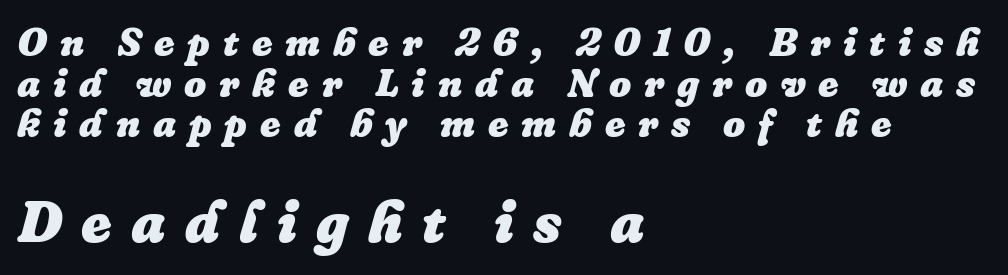
If you squint, the bottom block still reads clearly — it's the larger of the two. Note the varied advance widths — an 'i' is clearly narrower than an 'm'. The block of text is dense from top to bottom, with scant space between rows. This rendering features lettering with no underline. If you drew a line through each stem, it would be angled.
